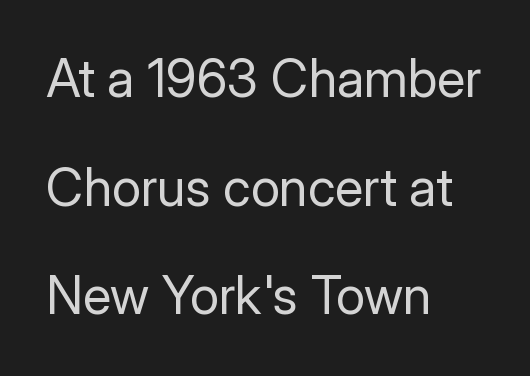
The image shows 52 px regular-weight sans-serif type, upright; set left-aligned, loose line spacing (2.09x), normal letter spacing, not underlined; low stroke contrast and a medium x-height.
